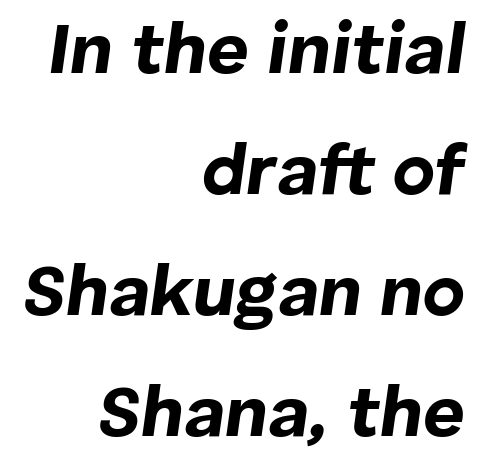
Regular leading. Visually the block forms a straight wall on the right and a jagged coastline on the left. Looking at the ascenders, they clearly lean. As a designer I'd log this as weight 700, bold.
